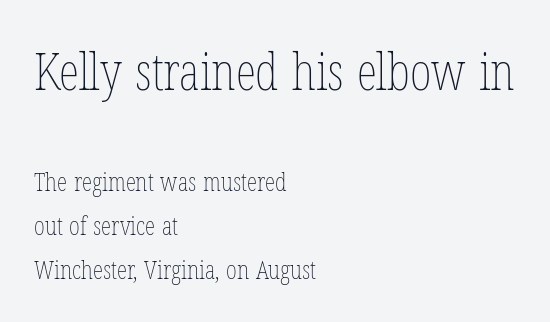
The image shows 52 px thin, condensed type, upright; set left-aligned, normal line spacing (1.69x), normal letter spacing, not underlined; the first (top) block is 2.0x larger; low stroke contrast and a medium x-height.
